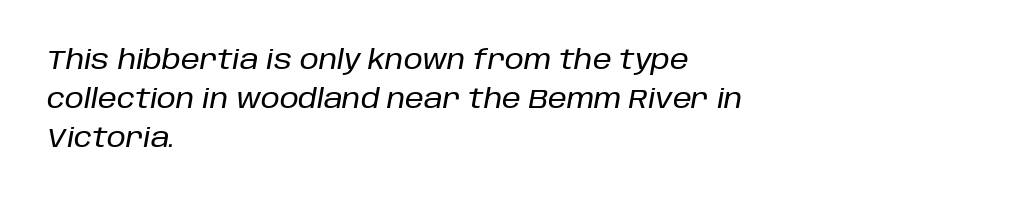
Is there much room between lines? A standard amount, neither cramped nor airy. Short note: letters normally spaced. The rendering anchors every line to the left-hand side. Anything drawn beneath the words? Only blank space. Italic: yes, the glyphs are oblique.
